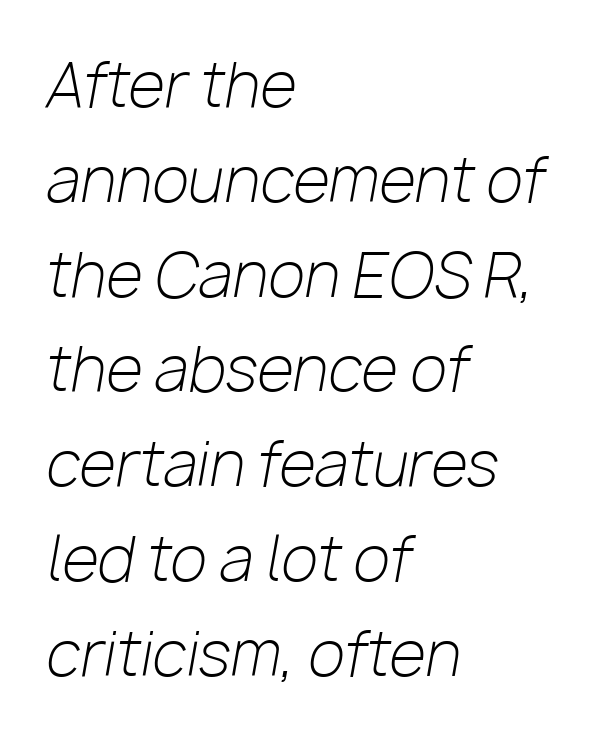
{"italic": "yes", "lean": "right", "slant_degrees": 10, "bold": "no", "weight": "light", "width": "normal", "stroke_contrast": "low", "x_height": "medium", "monospaced": "no", "underline": "no", "align": "left", "line_spacing": "normal", "line_spacing_ratio": 1.58, "letter_spacing": "normal", "letter_spacing_em": 0.0, "glyph_px": 60}
